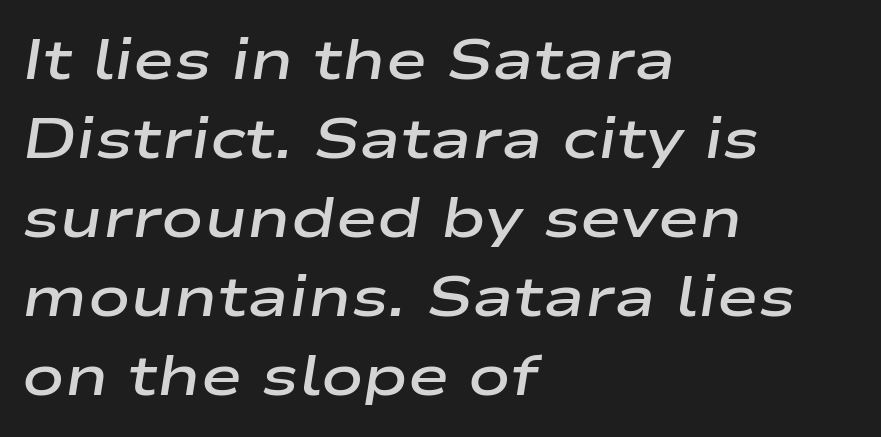
Posture: slanted. No word sits above an underline. What's the leading like? Ordinary, nothing unusual. This is moderately heavy type, rendered in semibold. Nothing unusual about the tracking: characters are spaced as the font intends.
